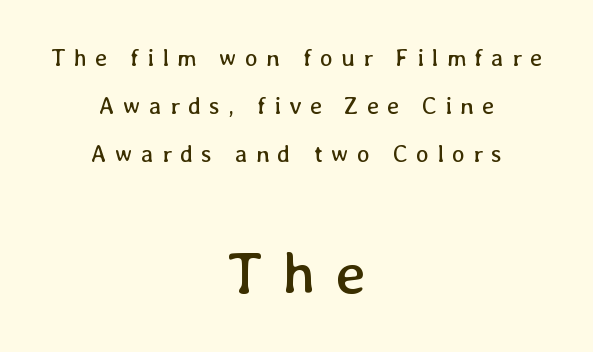
Does the lettering tilt? It doesn't — this is upright. The space between consecutive lines is lavish. Does the bottom block carry the larger type? Yes, it does. A light-to-regular cut is what we see here. The gap between lines stays unmarked. Loose tracking; the words dissolve into strings of separated letters.
